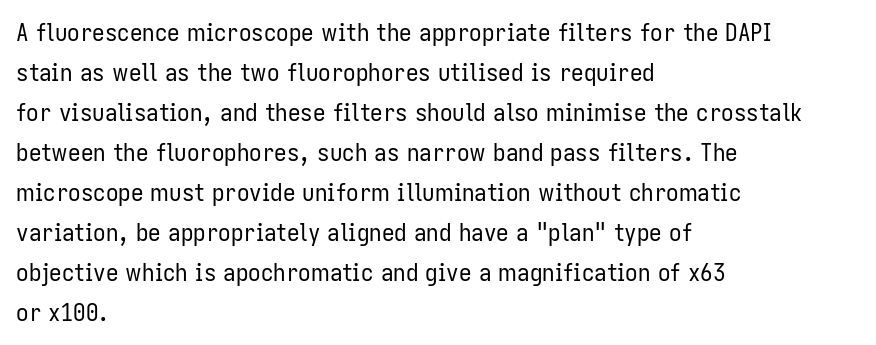
Q: Is the text bold? A: No.
Q: Is the text italic (slanted)? A: No, it is upright.
Q: Is the text underlined? A: No.
Q: How is the paragraph aligned? A: Left-aligned.
Q: Is the spacing between letters normal or unusually wide? A: Normal.
Q: Is the spacing between lines tight, normal or loose? A: Normal.
